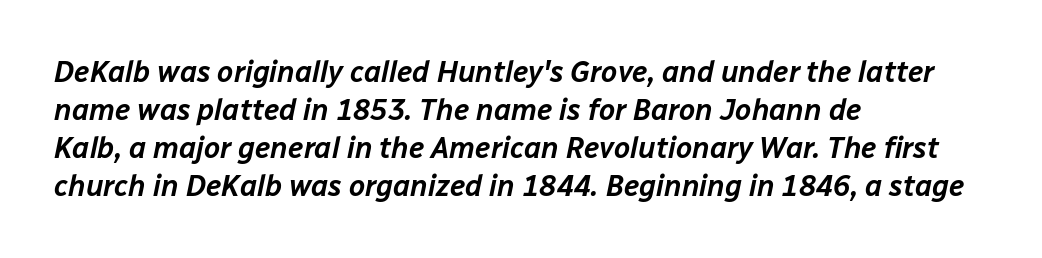
Q: Is the text italic (slanted)? A: Yes, it leans right by about 12 degrees.
Q: Is the text underlined? A: No.
Q: How is the paragraph aligned? A: Left-aligned.
Q: Is the spacing between letters normal or unusually wide? A: Normal.
Q: Is the spacing between lines tight, normal or loose? A: Normal.
Q: Width (condensed, normal, or wide)? A: Normal.
Q: Stroke contrast? A: Low.
Q: x-height? A: Medium.
Q: Monospaced? A: No.
